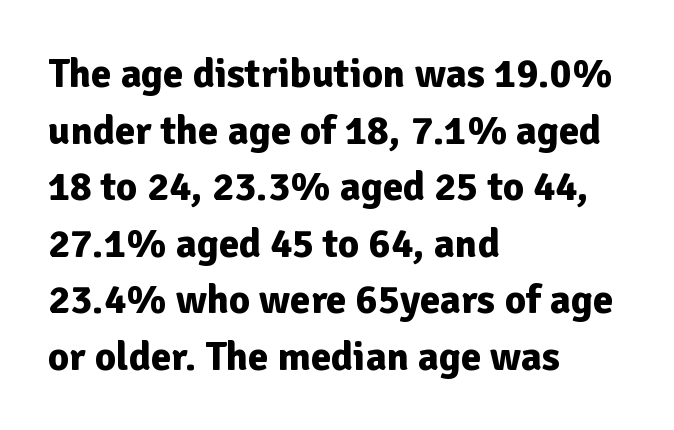
Q: Is the text bold? A: Yes.
Q: Is the text italic (slanted)? A: No, it is upright.
Q: Is the typeface a serif or a sans-serif typeface? A: Sans-serif.
Q: Is the text underlined? A: No.
Q: How is the paragraph aligned? A: Left-aligned.
Q: Is the spacing between letters normal or unusually wide? A: Normal.
Q: Is the spacing between lines tight, normal or loose? A: Normal.
Q: Width (condensed, normal, or wide)? A: Normal.
Q: Stroke contrast? A: Low.
Q: x-height? A: Medium.
Q: Monospaced? A: No.
